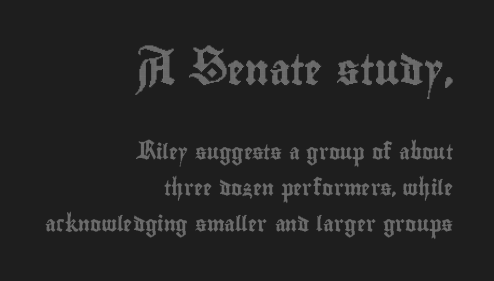
The image shows 30 px condensed type, upright; set right-aligned, loose line spacing (2.4x), normal letter spacing, not underlined; the first (top) block is 2.0x larger; a small x-height.
